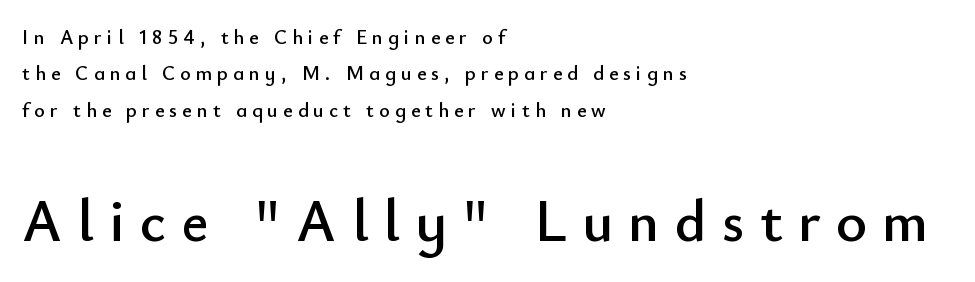
The image shows 59 px sans-serif type, upright; set left-aligned, line spacing 1.82x, unusually wide letter spacing (+0.26 em), not underlined; the second (bottom) block is 2.95x larger; low stroke contrast and a small x-height.
